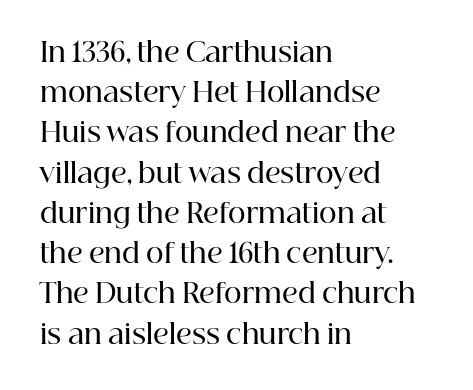
{"italic": "no", "bold": "semi", "underline": "no", "align": "left", "line_spacing": "normal", "line_spacing_ratio": 1.49, "letter_spacing": "normal", "letter_spacing_em": 0.0, "glyph_px": 27}
